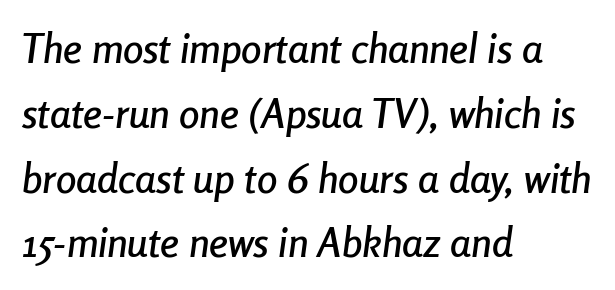
How are the letters spaced? Ordinarily, with no added tracking. A typesetter would call this proportional, since set widths differ per character. These lines sit exactly where default settings would place them. No word sits above an underline. The axis of the letterforms is tilted away from vertical. Which margin do the lines hug? The left one — the right edge is uneven.
